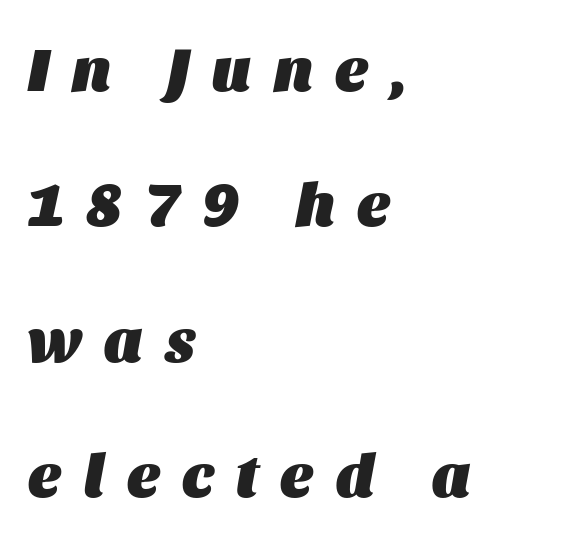
Q: Is the text bold? A: Yes.
Q: Is the text italic (slanted)? A: Yes, it leans right by about 11 degrees.
Q: Is the text underlined? A: No.
Q: How is the paragraph aligned? A: Left-aligned.
Q: Is the spacing between letters normal or unusually wide? A: Unusually wide.
Q: Is the spacing between lines tight, normal or loose? A: Loose.
Q: Width (condensed, normal, or wide)? A: Normal.
Q: Stroke contrast? A: Medium.
Q: x-height? A: Large.
Q: Monospaced? A: No.
